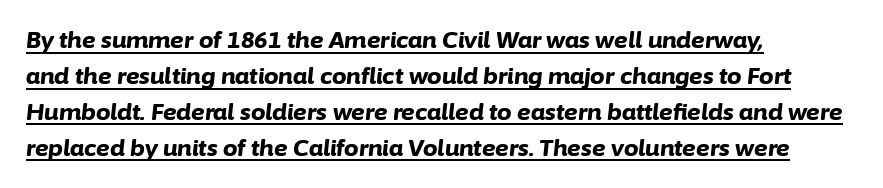
Q: Is the text bold? A: Yes.
Q: Is the text italic (slanted)? A: Yes, it leans right by about 6 degrees.
Q: Is the text underlined? A: Yes.
Q: How is the paragraph aligned? A: Left-aligned.
Q: Is the spacing between letters normal or unusually wide? A: Normal.
Q: Is the spacing between lines tight, normal or loose? A: Normal.
